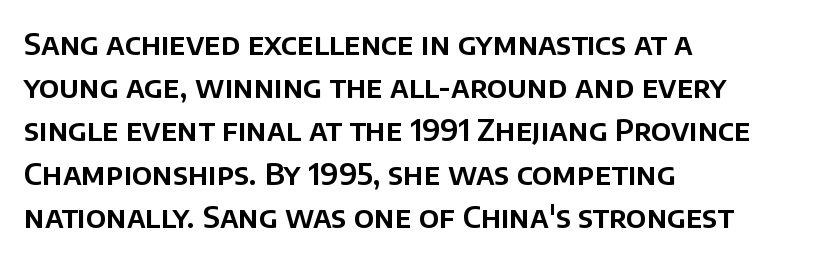
The image shows 30 px sans-serif type, upright; set left-aligned, normal line spacing (1.44x), normal letter spacing, not underlined; low stroke contrast and a large x-height.
